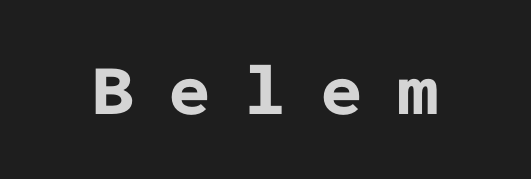
Q: Is the text bold? A: Yes.
Q: Is the text italic (slanted)? A: No, it is upright.
Q: Is the typeface a serif or a sans-serif typeface? A: Sans-serif.
Q: Is the text underlined? A: No.
Q: Is the spacing between letters normal or unusually wide? A: Unusually wide.
Q: Width (condensed, normal, or wide)? A: Normal.
Q: Stroke contrast? A: Low.
Q: x-height? A: Medium.
Q: Monospaced? A: Yes.
